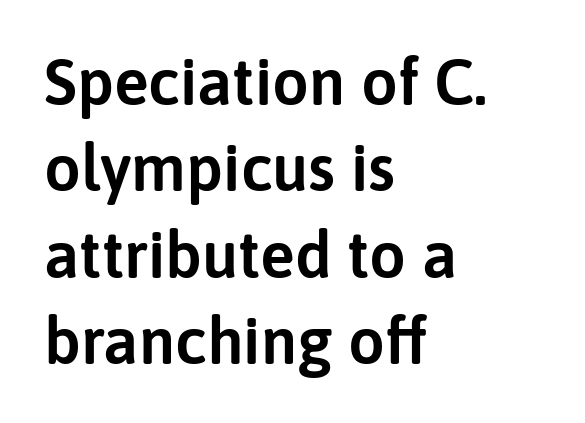
{"serif": "no", "italic": "no", "width": "normal", "stroke_contrast": "low", "x_height": "medium", "monospaced": "no", "underline": "no", "align": "left", "line_spacing": "normal", "line_spacing_ratio": 1.33, "letter_spacing": "normal", "letter_spacing_em": 0.0, "glyph_px": 65}
